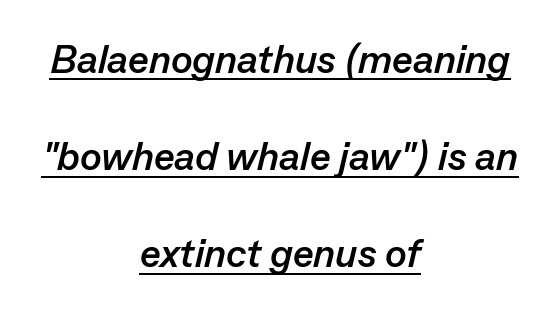
The image shows 40 px semibold type, italic (leaning right); set centered, loose line spacing (2.43x), normal letter spacing, underlined; low stroke contrast and a medium x-height.
